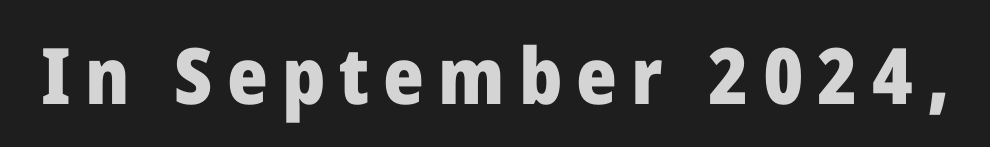
{"serif": "no", "italic": "no", "bold": "yes", "weight": "heavy", "width": "normal", "stroke_contrast": "low", "x_height": "medium", "monospaced": "no", "underline": "no", "glyph_px": 78}
